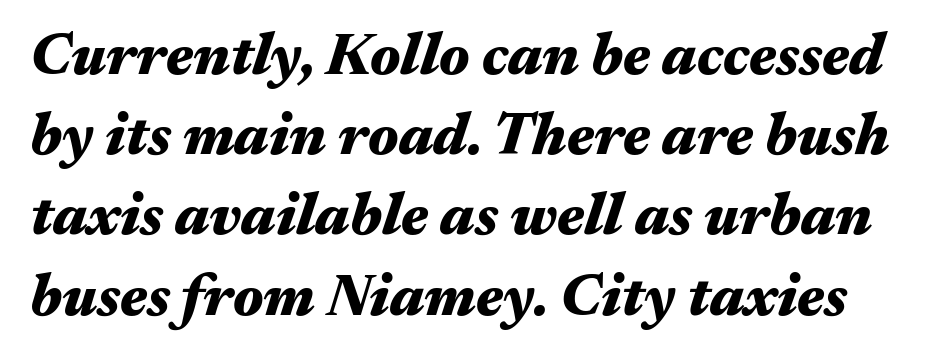
Q: Is the text bold? A: Yes.
Q: Is the text italic (slanted)? A: Yes, it leans right by about 17 degrees.
Q: Is the text underlined? A: No.
Q: Is the spacing between letters normal or unusually wide? A: Normal.
Q: Is the spacing between lines tight, normal or loose? A: Normal.
Q: Width (condensed, normal, or wide)? A: Wide.
Q: Stroke contrast? A: Medium.
Q: x-height? A: Medium.
Q: Monospaced? A: No.
